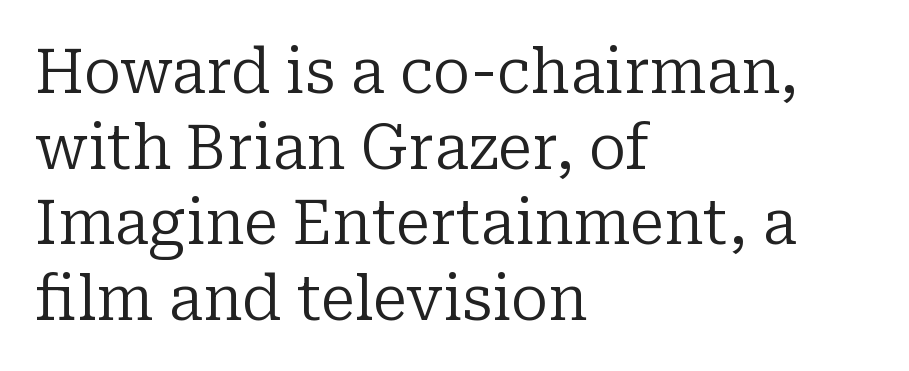
The image shows 62 px regular-weight serif type, upright; set left-aligned, line spacing 1.22x, normal letter spacing, not underlined; low stroke contrast and a medium x-height.
